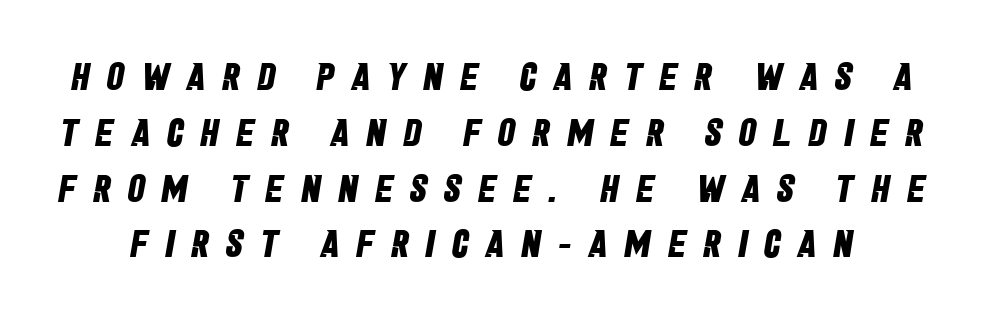
Q: Is the text bold? A: Yes.
Q: Is the typeface a serif or a sans-serif typeface? A: Sans-serif.
Q: Is the text underlined? A: No.
Q: Is the spacing between letters normal or unusually wide? A: Unusually wide.
Q: Is the spacing between lines tight, normal or loose? A: Normal.
Q: Width (condensed, normal, or wide)? A: Condensed.
Q: Stroke contrast? A: Low.
Q: x-height? A: Large.
Q: Monospaced? A: No.
